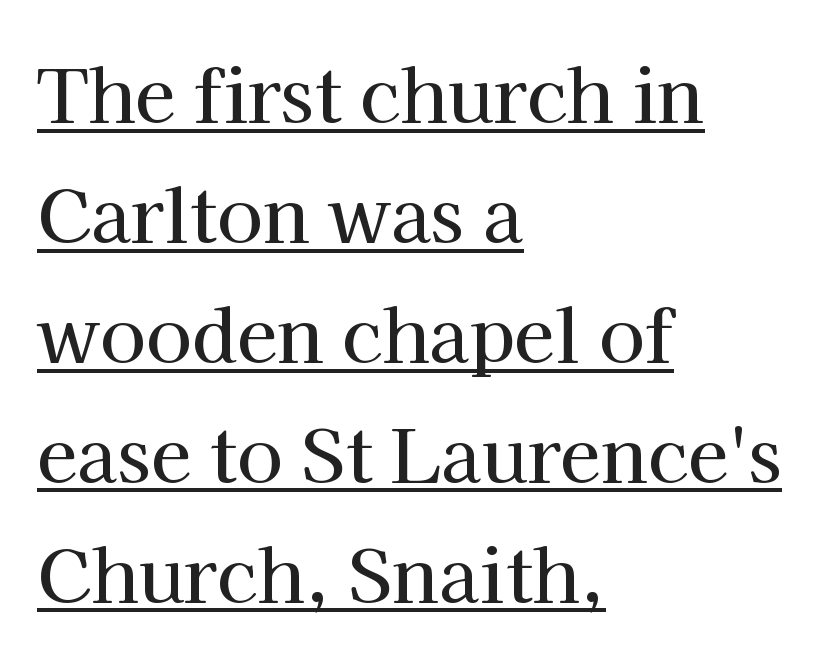
Q: Is the text italic (slanted)? A: No, it is upright.
Q: Is the typeface a serif or a sans-serif typeface? A: Serif.
Q: Is the text underlined? A: Yes.
Q: How is the paragraph aligned? A: Left-aligned.
Q: Is the spacing between letters normal or unusually wide? A: Normal.
Q: Is the spacing between lines tight, normal or loose? A: Normal.
Q: Width (condensed, normal, or wide)? A: Normal.
Q: Stroke contrast? A: High.
Q: x-height? A: Medium.
Q: Monospaced? A: No.
